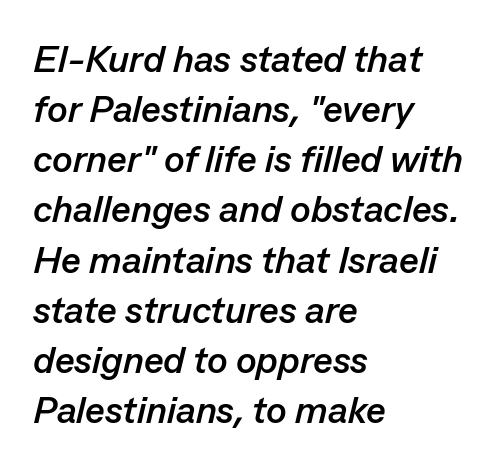
The image shows 38 px semibold type, italic (leaning right); set left-aligned, normal line spacing (1.32x), normal letter spacing, not underlined; low stroke contrast and a medium x-height.
